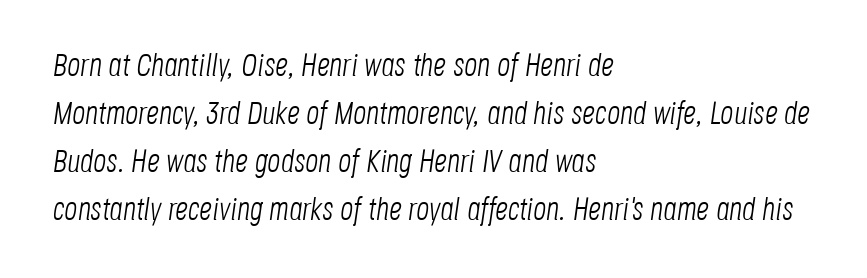
A typesetter would call this zero additional tracking. The words here are not underlined. Bold? No — there's no thickening of the strokes. The passage shown is typed in a proportional face where columns would drift. Regarding leading, the lines here are spaced in the standard way.
